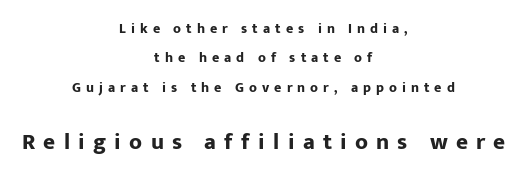
Q: Is the text bold? A: Yes.
Q: Is the text italic (slanted)? A: No, it is upright.
Q: Is the text underlined? A: No.
Q: How is the paragraph aligned? A: Centered.
Q: Is the spacing between letters normal or unusually wide? A: Unusually wide.
Q: Is the spacing between lines tight, normal or loose? A: Loose.
Q: Which block of text is set in a larger size, the first (top) or the second (bottom)? A: The second (bottom) one.
